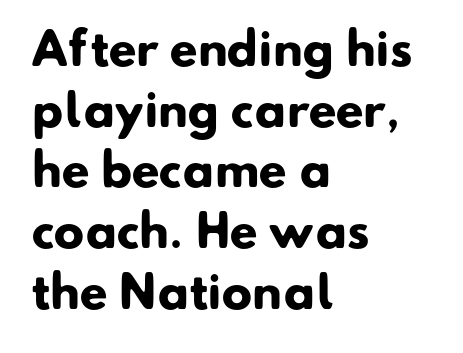
The image shows 45 px heavy sans-serif type; set left-aligned, normal line spacing (1.35x), normal letter spacing, not underlined; low stroke contrast and a small x-height.
